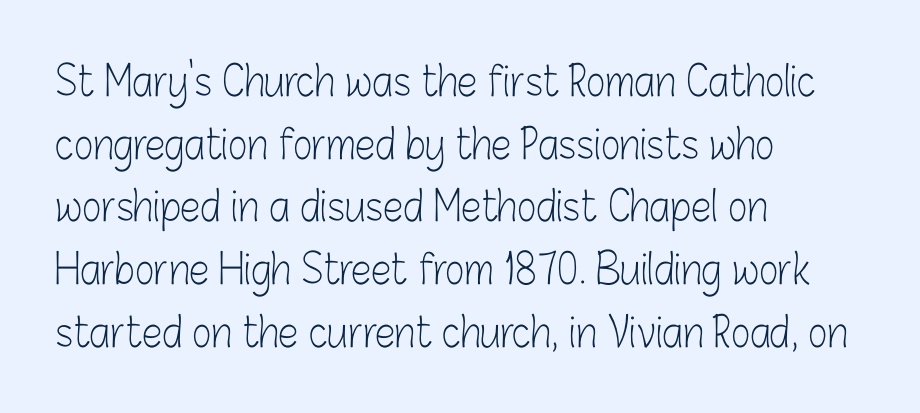
The letterforms sit shoulder to shoulder at normal distance. The passage shown is typed in a proportional face where columns would drift. This is sans-serif lettering, the kind often seen on screens and signage. Compared with a centered layout, this one pins lines to the left instead. Successive baselines arrive at the customary interval. Is this a heavy cut? Hardly; it is regular or lighter.
